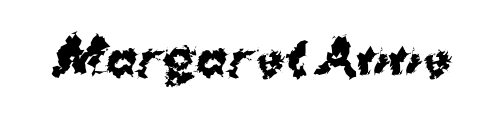
Q: Is the text bold? A: Yes.
Q: Is the text italic (slanted)? A: Yes.
Q: Is the typeface a serif or a sans-serif typeface? A: Sans-serif.
Q: Is the text underlined? A: No.
Q: Is the spacing between letters normal or unusually wide? A: Normal.
Q: Width (condensed, normal, or wide)? A: Normal.
Q: Stroke contrast? A: Medium.
Q: x-height? A: Medium.
Q: Monospaced? A: No.
